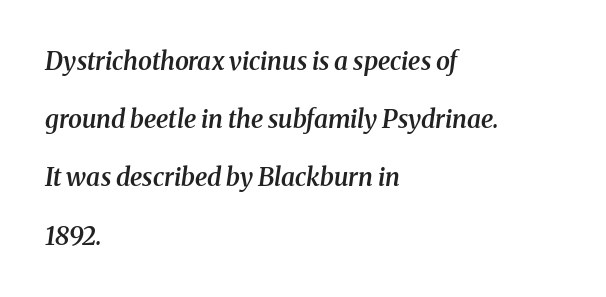
Q: Is the text bold? A: Semi-bold.
Q: Is the text italic (slanted)? A: Yes, it leans right by about 8 degrees.
Q: Is the text underlined? A: No.
Q: How is the paragraph aligned? A: Left-aligned.
Q: Is the spacing between letters normal or unusually wide? A: Normal.
Q: Is the spacing between lines tight, normal or loose? A: Loose.
